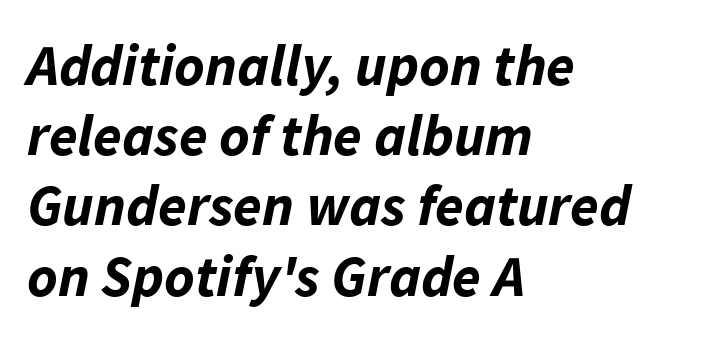
A student would call this left alignment; a typographer would say flush left, rag right. This sample uses plain, unmodified letter spacing. These lines were composed using italics. The area under the type is left untouched.
